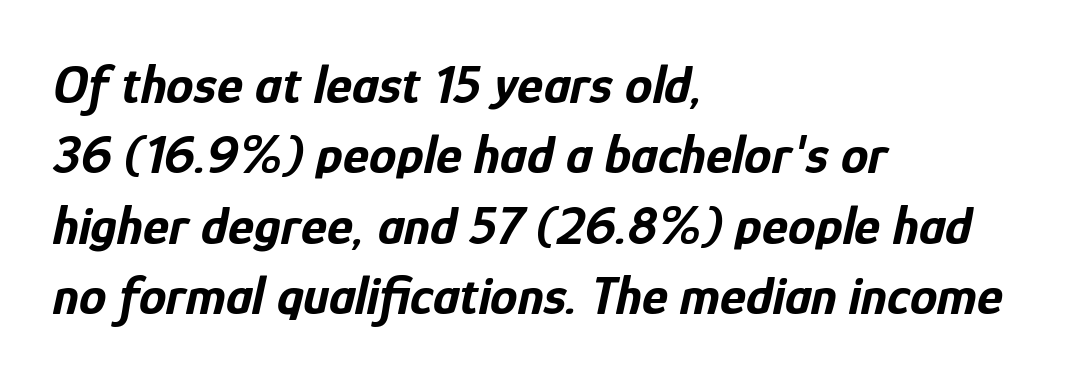
{"italic": "yes", "lean": "right", "slant_degrees": 12, "bold": "yes", "weight": "bold", "width": "condensed", "stroke_contrast": "low", "x_height": "medium", "monospaced": "no", "underline": "no", "align": "left", "line_spacing": "normal", "line_spacing_ratio": 1.28, "letter_spacing": "normal", "letter_spacing_em": 0.0, "glyph_px": 55}
